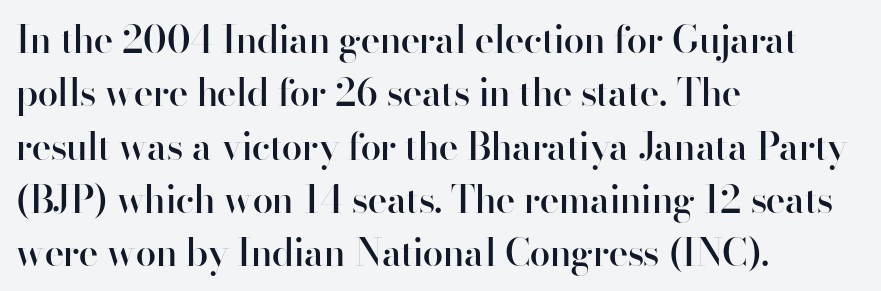
The image shows 37 px semibold sans-serif type, upright; set left-aligned, normal line spacing (1.44x), normal letter spacing, not underlined; high stroke contrast and a small x-height.
